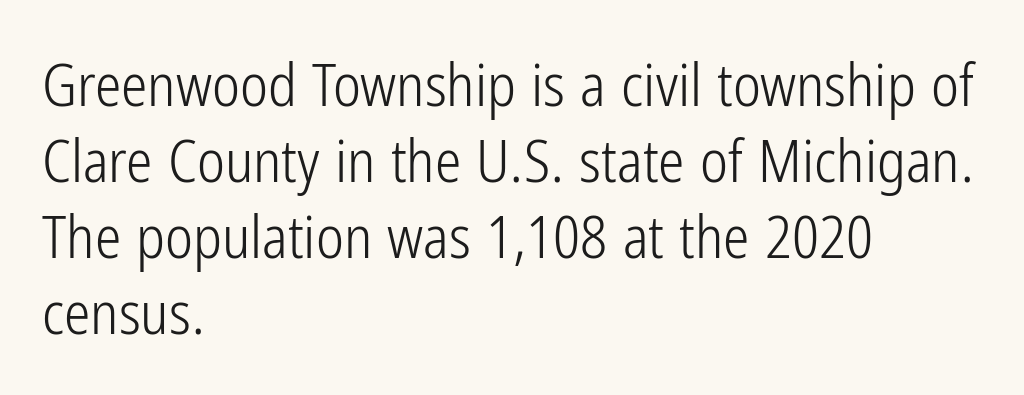
The image shows 59 px light, condensed sans-serif type, upright; set left-aligned, normal line spacing (1.29x), normal letter spacing, not underlined; low stroke contrast and a medium x-height.
